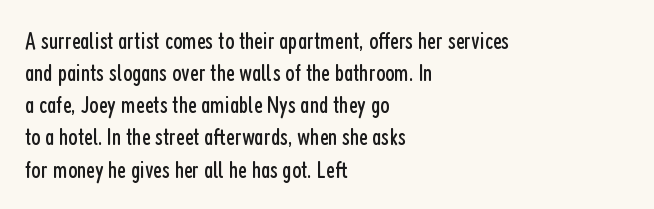
The strip under each line holds only bare page. You could call the tracking neutral — neither tight nor loose. Where is the straight margin? On the left. Upright lettering throughout. The weight tops out at a normal text grade.
